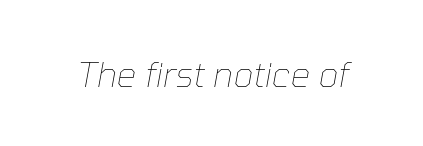
Unbolded letterforms with no extra heft. The baseline area is clear. Is the type slanted? Yes — the strokes lean at a clear angle. Here the designer chose a conventional face with non-uniform glyph widths.
